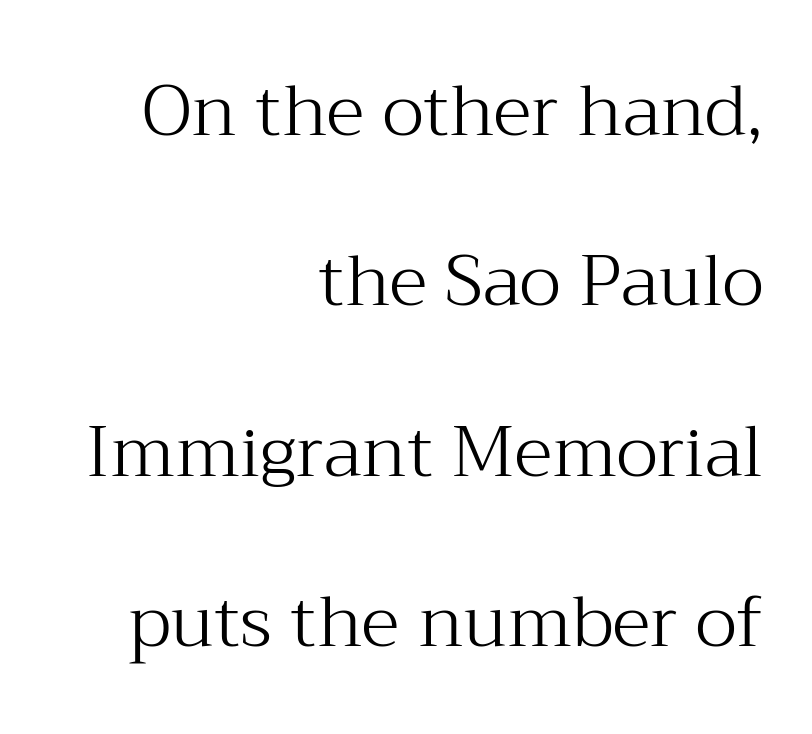
Q: Is the text bold? A: No.
Q: Is the text italic (slanted)? A: No, it is upright.
Q: Is the typeface a serif or a sans-serif typeface? A: Serif.
Q: Is the text underlined? A: No.
Q: How is the paragraph aligned? A: Right-aligned.
Q: Is the spacing between letters normal or unusually wide? A: Normal.
Q: Is the spacing between lines tight, normal or loose? A: Loose.
Q: Width (condensed, normal, or wide)? A: Normal.
Q: Stroke contrast? A: Medium.
Q: x-height? A: Medium.
Q: Monospaced? A: No.
